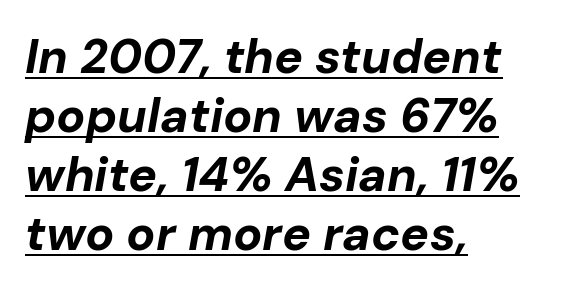
{"italic": "yes", "lean": "right", "slant_degrees": 10, "bold": "yes", "weight": "bold", "width": "normal", "stroke_contrast": "low", "x_height": "medium", "monospaced": "no", "underline": "yes", "align": "left", "line_spacing_ratio": 1.23, "letter_spacing": "normal", "letter_spacing_em": 0.0, "glyph_px": 48}
